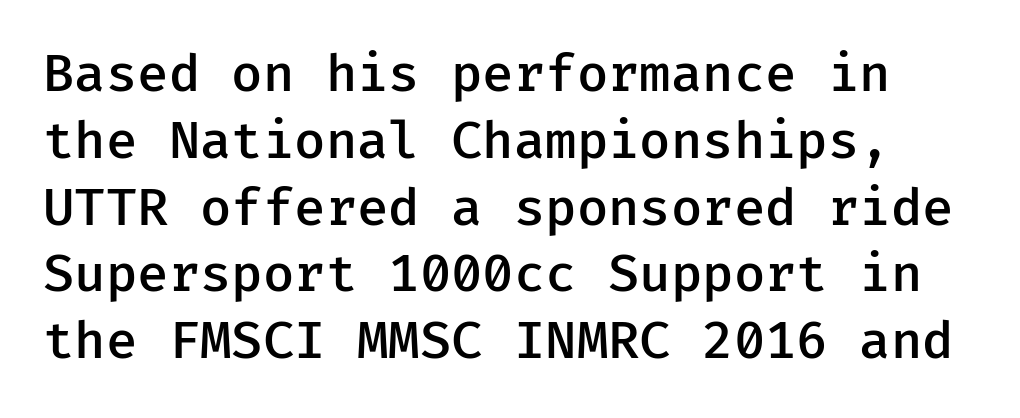
Does the lettering tilt? It doesn't — this is upright. The type is set solid horizontally, with unmodified tracking. The strokes are fattened partway — semibold, not bold. Note the uniform advance width — an 'i' takes as much space as an 'm'. How would I describe the line gaps? Plain and ordinary.
